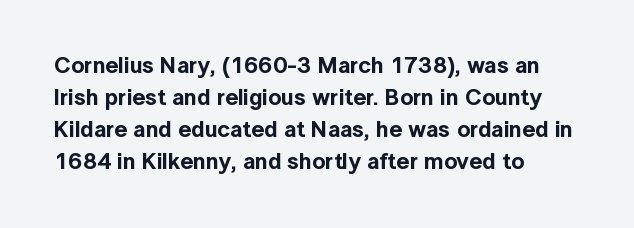
Q: Is the text italic (slanted)? A: No, it is upright.
Q: Is the text underlined? A: No.
Q: How is the paragraph aligned? A: Left-aligned.
Q: Is the spacing between letters normal or unusually wide? A: Normal.
Q: Is the spacing between lines tight, normal or loose? A: Normal.
